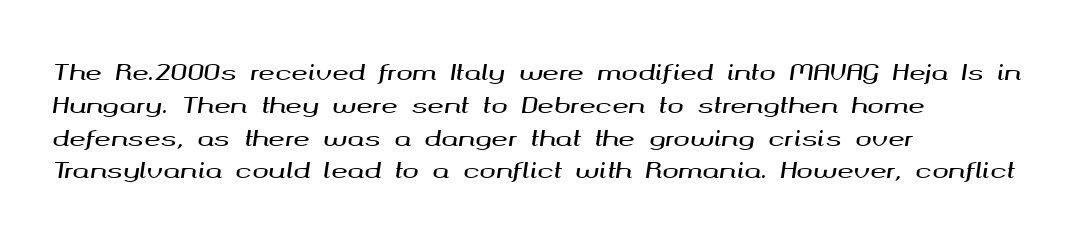
Characters follow at the spacing the type designer built in. Short and long lines alike share a common starting point at left. Line spacing here is normal. Every character sits at an angle, as italics do.
